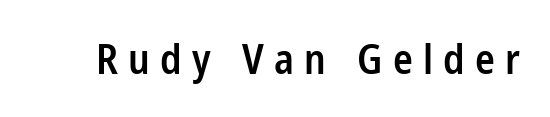
These words are printed semibold, heavier than regular yet not bold. You could not count columns in this text — the font is proportionally spaced. Someone cranked the tracking dial way up on this one. What kind of face is this? One without serifs — a sans.
